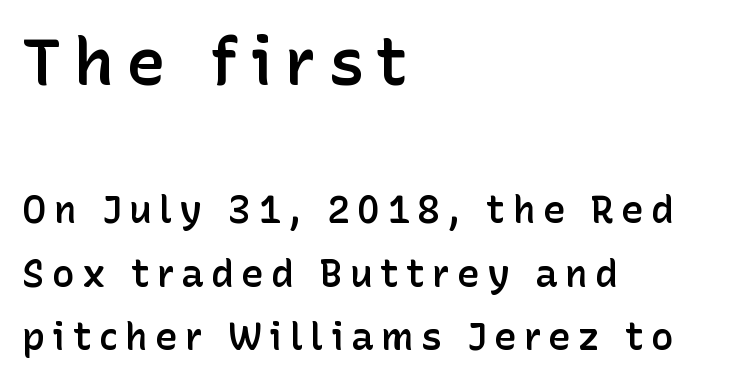
{"serif": "no", "italic": "no", "bold": "semi", "weight": "semibold", "width": "normal", "stroke_contrast": "low", "x_height": "medium", "monospaced": "no", "underline": "no", "align": "left", "line_spacing": "normal", "line_spacing_ratio": 1.68, "larger_block": "first", "size_ratio": 1.74, "glyph_px": 66}
